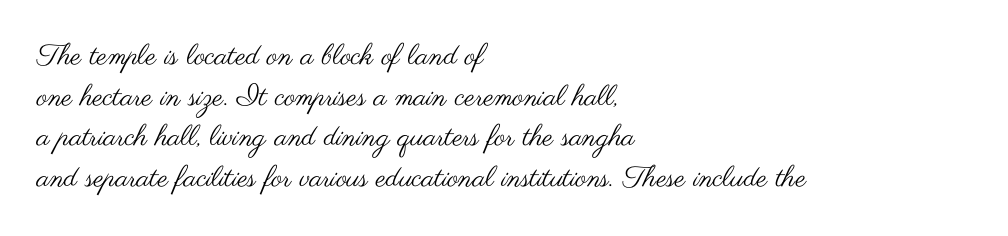
{"serif": "no", "bold": "no", "weight": "regular", "width": "wide", "stroke_contrast": "medium", "x_height": "small", "monospaced": "no", "underline": "no", "align": "left", "line_spacing": "normal", "line_spacing_ratio": 1.4, "letter_spacing": "normal", "letter_spacing_em": 0.0, "glyph_px": 29}
